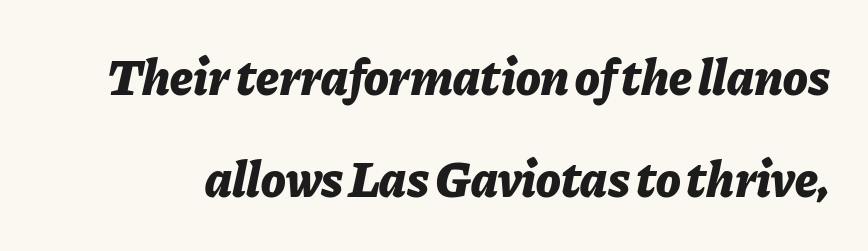
The image shows 51 px bold type, italic (leaning right); set loose line spacing (2.0x), normal letter spacing, not underlined; low stroke contrast and a medium x-height.
